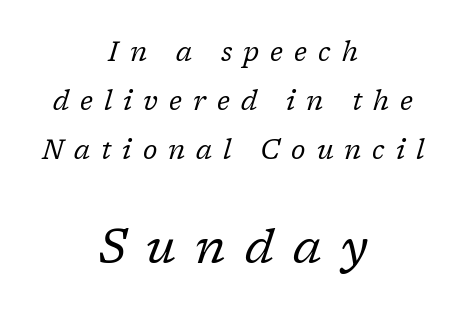
Horizontally, the lines are justified to the midpoint only. The whole block is typeset with a tilt. Short note: letters widely spaced. The foot of each line stays bare and open. The typeface has the unassuming heft of standard copy or less.
